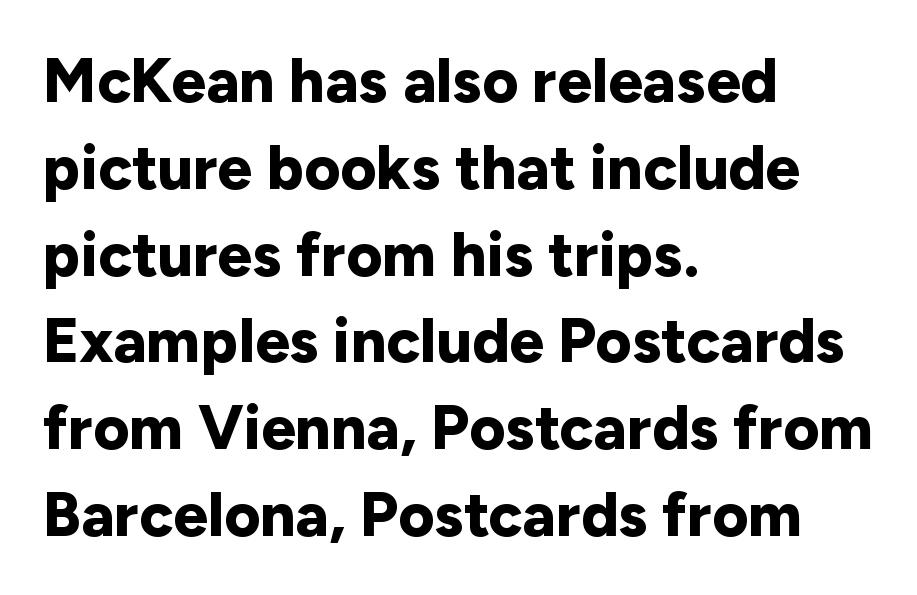
The letters sit at their default tracking, neither squeezed nor spread. Teacher's note: observe the even left margin — that is flush-left alignment. Weight check: bold — yes, fully. The font's upright variant was chosen for this text. Each new line begins a customary step beneath the previous one. A sans-serif font was chosen for this passage.
